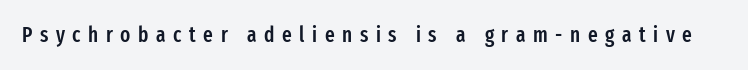
Q: Is the text bold? A: Semi-bold.
Q: Is the text italic (slanted)? A: No, it is upright.
Q: Is the text underlined? A: No.
Q: Is the spacing between letters normal or unusually wide? A: Unusually wide.
